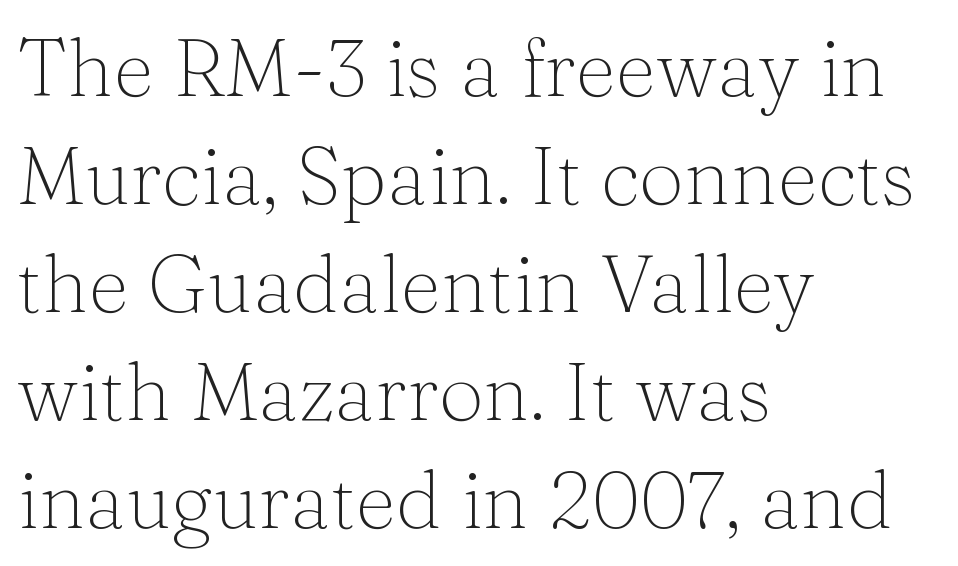
Leading: standard. Proportional: the letters do not fall into vertical columns. Underline: absent. What stands out about the letter spacing? Nothing — it is the standard amount. In CSS terms this would be text-align: left. Are there feet on the stems? There are — it's a serif.
